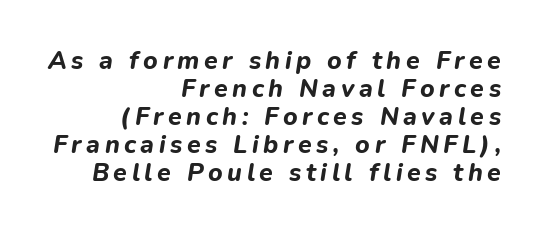
Q: Is the text bold? A: Yes.
Q: Is the text italic (slanted)? A: Yes, it leans right by about 9 degrees.
Q: Is the text underlined? A: No.
Q: How is the paragraph aligned? A: Right-aligned.
Q: Is the spacing between lines tight, normal or loose? A: Tight.
